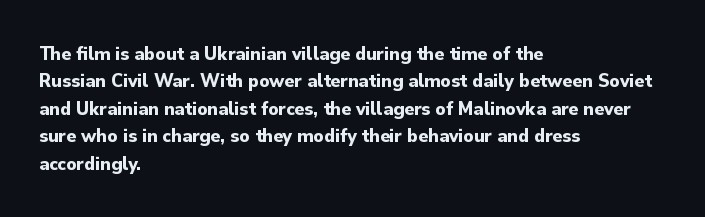
The image shows 20 px bold type, upright; set left-aligned, normal line spacing (1.37x), normal letter spacing, not underlined.
